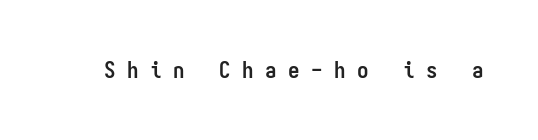
{"italic": "no", "bold": "yes", "underline": "no", "letter_spacing": "wide", "letter_spacing_em": 0.5, "glyph_px": 23}
